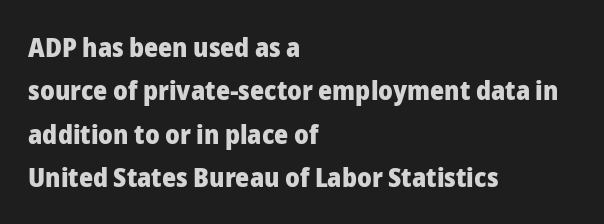
The image shows 27 px bold type, upright; set left-aligned, normal line spacing (1.61x), normal letter spacing, not underlined.
